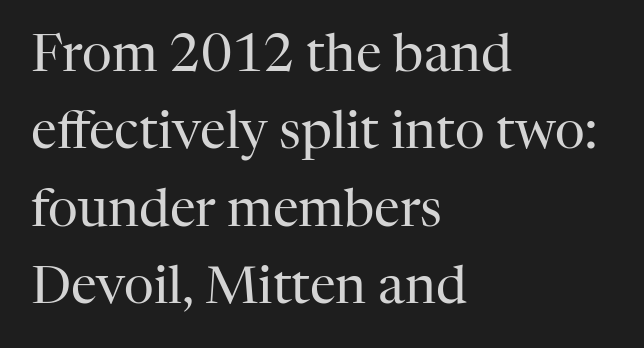
{"serif": "yes", "italic": "no", "bold": "no", "weight": "regular", "width": "normal", "stroke_contrast": "high", "x_height": "medium", "monospaced": "no", "underline": "no", "align": "left", "line_spacing": "normal", "line_spacing_ratio": 1.49, "letter_spacing": "normal", "letter_spacing_em": 0.0, "glyph_px": 52}
